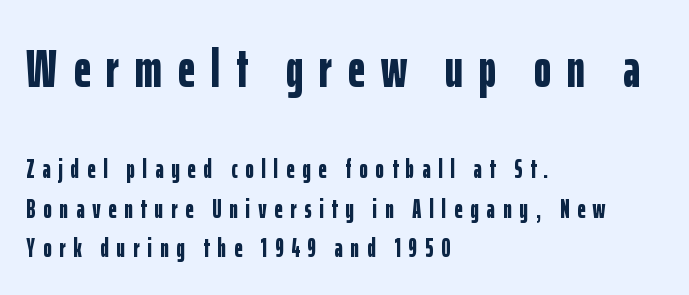
Q: Is the text bold? A: Yes.
Q: Is the text italic (slanted)? A: No, it is upright.
Q: Is the typeface a serif or a sans-serif typeface? A: Sans-serif.
Q: Is the text underlined? A: No.
Q: How is the paragraph aligned? A: Left-aligned.
Q: Is the spacing between letters normal or unusually wide? A: Unusually wide.
Q: Is the spacing between lines tight, normal or loose? A: Normal.
Q: Which block of text is set in a larger size, the first (top) or the second (bottom)? A: The first (top) one.
Q: Width (condensed, normal, or wide)? A: Condensed.
Q: Stroke contrast? A: Low.
Q: x-height? A: Medium.
Q: Monospaced? A: No.
